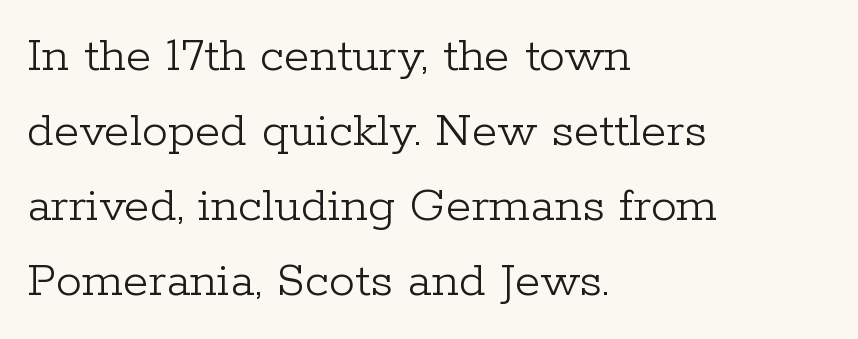
Q: Is the text bold? A: No.
Q: Is the text italic (slanted)? A: No, it is upright.
Q: Is the typeface a serif or a sans-serif typeface? A: Serif.
Q: Is the text underlined? A: No.
Q: How is the paragraph aligned? A: Left-aligned.
Q: Is the spacing between letters normal or unusually wide? A: Normal.
Q: Is the spacing between lines tight, normal or loose? A: Normal.
Q: Width (condensed, normal, or wide)? A: Normal.
Q: Stroke contrast? A: Low.
Q: x-height? A: Medium.
Q: Monospaced? A: No.
